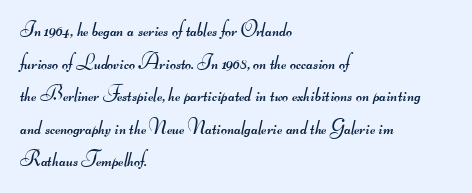
Q: Is the text bold? A: No.
Q: Is the text underlined? A: No.
Q: How is the paragraph aligned? A: Left-aligned.
Q: Is the spacing between letters normal or unusually wide? A: Normal.
Q: Is the spacing between lines tight, normal or loose? A: Normal.
